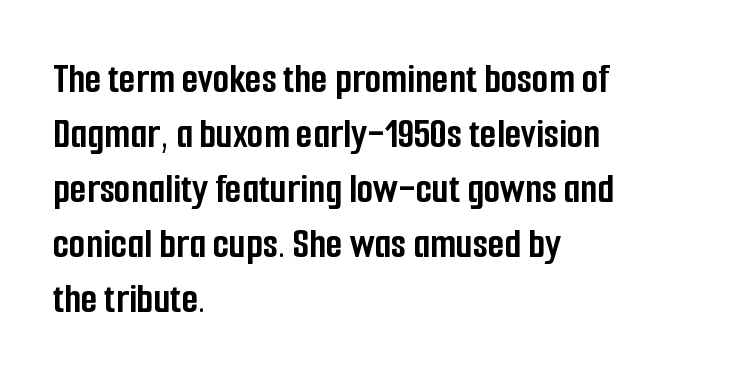
Q: Is the text bold? A: Yes.
Q: Is the text italic (slanted)? A: No, it is upright.
Q: Is the typeface a serif or a sans-serif typeface? A: Sans-serif.
Q: Is the text underlined? A: No.
Q: How is the paragraph aligned? A: Left-aligned.
Q: Is the spacing between letters normal or unusually wide? A: Normal.
Q: Is the spacing between lines tight, normal or loose? A: Normal.
Q: Width (condensed, normal, or wide)? A: Condensed.
Q: Stroke contrast? A: Low.
Q: x-height? A: Medium.
Q: Monospaced? A: No.
